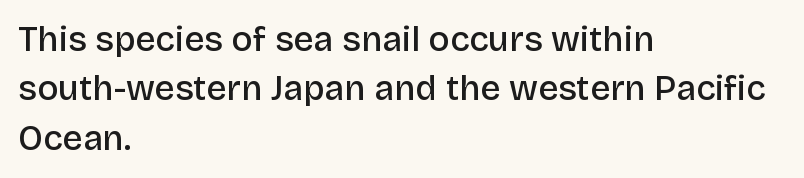
Q: Is the text bold? A: Semi-bold.
Q: Is the text italic (slanted)? A: No, it is upright.
Q: Is the typeface a serif or a sans-serif typeface? A: Sans-serif.
Q: Is the text underlined? A: No.
Q: How is the paragraph aligned? A: Left-aligned.
Q: Is the spacing between letters normal or unusually wide? A: Normal.
Q: Is the spacing between lines tight, normal or loose? A: Normal.
Q: Width (condensed, normal, or wide)? A: Normal.
Q: Stroke contrast? A: Low.
Q: x-height? A: Large.
Q: Monospaced? A: No.
